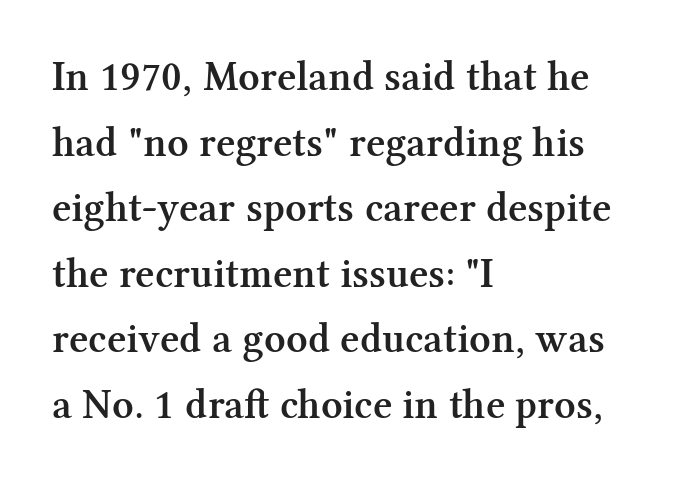
Q: Is the text bold? A: Semi-bold.
Q: Is the text italic (slanted)? A: No, it is upright.
Q: Is the typeface a serif or a sans-serif typeface? A: Serif.
Q: Is the text underlined? A: No.
Q: How is the paragraph aligned? A: Left-aligned.
Q: Is the spacing between letters normal or unusually wide? A: Normal.
Q: Is the spacing between lines tight, normal or loose? A: Normal.
Q: Width (condensed, normal, or wide)? A: Normal.
Q: Stroke contrast? A: Medium.
Q: x-height? A: Medium.
Q: Monospaced? A: No.
